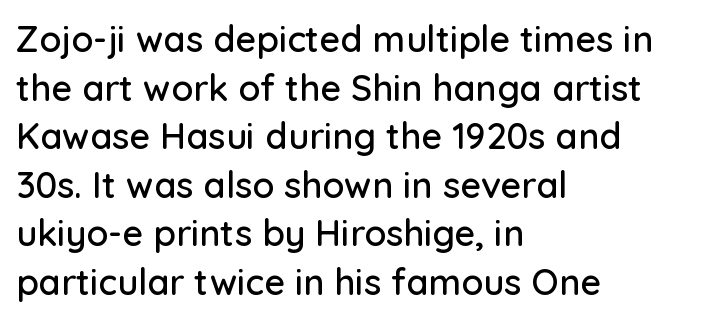
{"serif": "no", "italic": "no", "width": "normal", "stroke_contrast": "low", "x_height": "medium", "monospaced": "no", "underline": "no", "align": "left", "line_spacing": "normal", "line_spacing_ratio": 1.35, "letter_spacing": "normal", "letter_spacing_em": 0.0, "glyph_px": 36}
